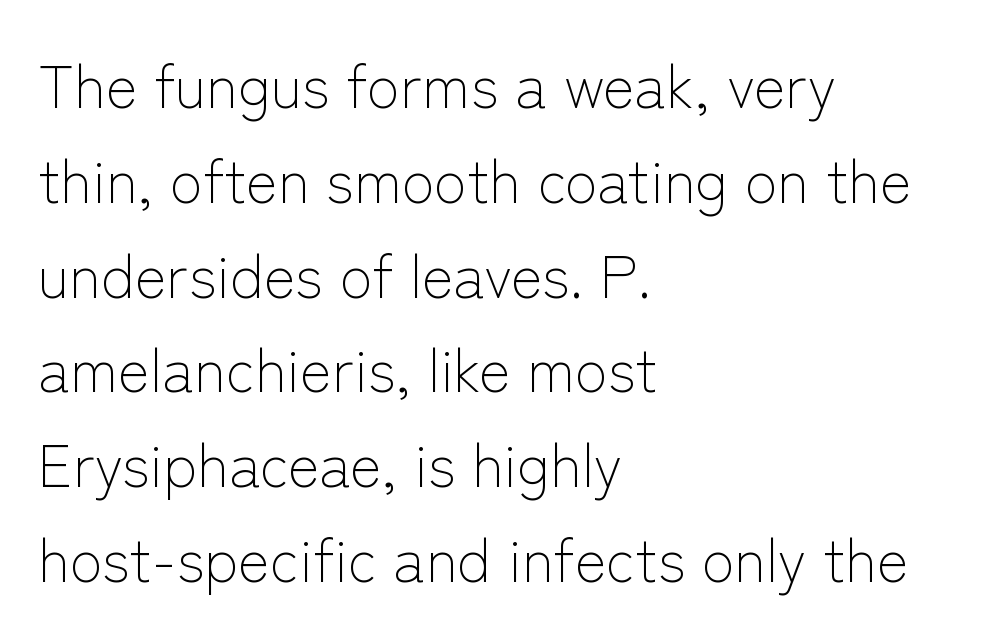
{"serif": "no", "italic": "no", "bold": "no", "weight": "light", "width": "normal", "stroke_contrast": "low", "x_height": "medium", "monospaced": "no", "underline": "no", "align": "left", "line_spacing": "normal", "line_spacing_ratio": 1.58, "letter_spacing": "normal", "letter_spacing_em": 0.0, "glyph_px": 60}
